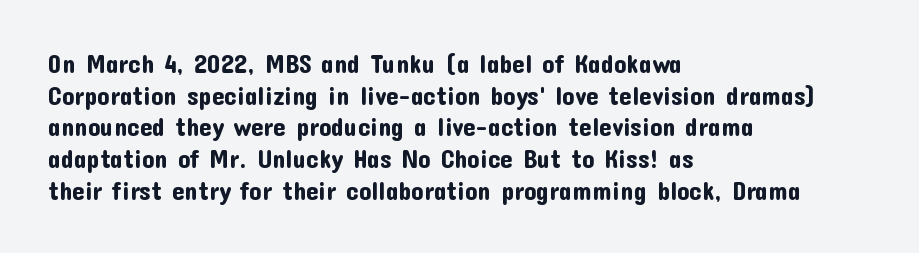
{"italic": "no", "underline": "no", "align": "left", "line_spacing": "normal", "line_spacing_ratio": 1.27, "letter_spacing": "normal", "letter_spacing_em": 0.0, "glyph_px": 25}
